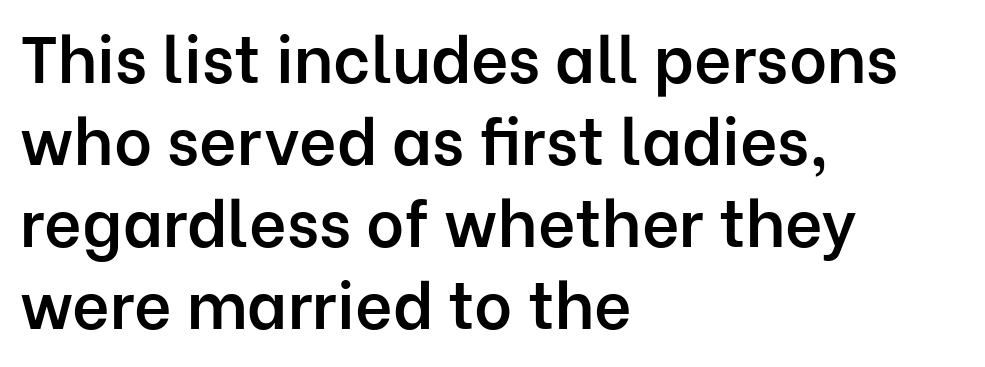
{"serif": "no", "italic": "no", "bold": "semi", "weight": "semibold", "width": "normal", "stroke_contrast": "low", "x_height": "medium", "monospaced": "no", "underline": "no", "align": "left", "line_spacing": "normal", "line_spacing_ratio": 1.26, "letter_spacing": "normal", "letter_spacing_em": 0.0, "glyph_px": 65}
